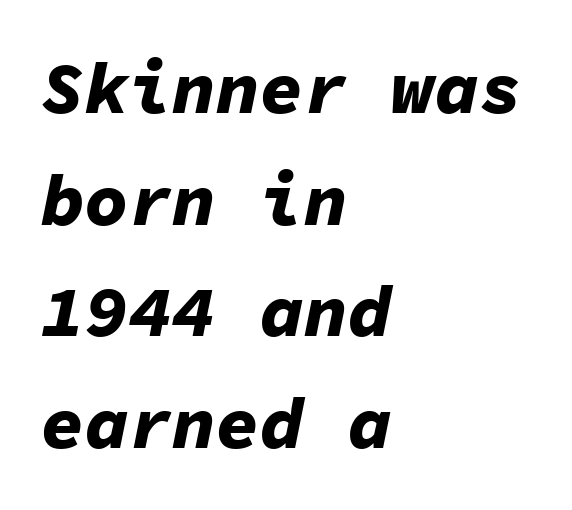
{"italic": "yes", "lean": "right", "slant_degrees": 11, "bold": "yes", "weight": "bold", "width": "normal", "stroke_contrast": "low", "x_height": "medium", "monospaced": "yes", "underline": "no", "align": "left", "line_spacing": "normal", "line_spacing_ratio": 1.53, "letter_spacing": "normal", "letter_spacing_em": 0.0, "glyph_px": 73}
